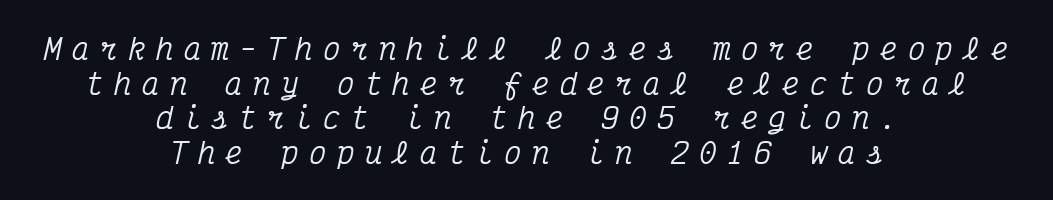
Q: Is the text italic (slanted)? A: Yes, it leans right by about 12 degrees.
Q: Is the typeface a serif or a sans-serif typeface? A: Serif.
Q: Is the text underlined? A: No.
Q: How is the paragraph aligned? A: Centered.
Q: Is the spacing between letters normal or unusually wide? A: Unusually wide.
Q: Width (condensed, normal, or wide)? A: Condensed.
Q: Stroke contrast? A: Medium.
Q: x-height? A: Medium.
Q: Monospaced? A: Yes.
